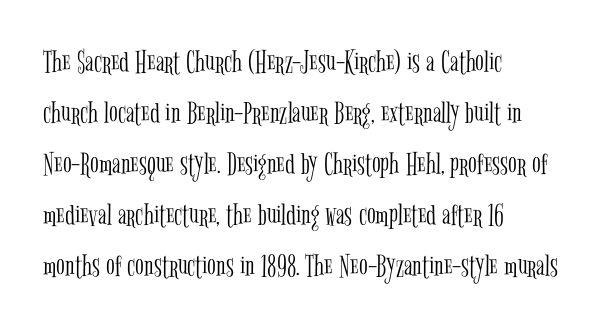
{"serif": "yes", "italic": "no", "bold": "no", "weight": "light", "width": "condensed", "stroke_contrast": "low", "x_height": "medium", "monospaced": "no", "underline": "no", "align": "left", "line_spacing": "normal", "line_spacing_ratio": 1.59, "letter_spacing": "normal", "letter_spacing_em": 0.0, "glyph_px": 32}
